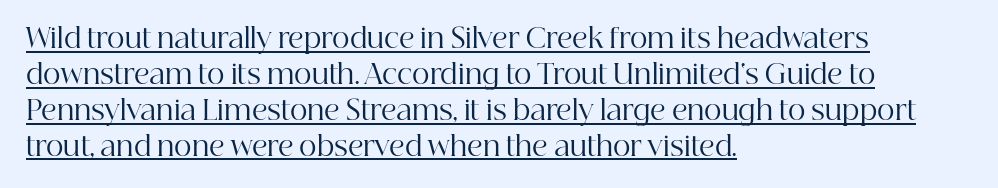
The image shows 27 px text type, upright; set left-aligned, normal line spacing (1.33x), normal letter spacing, underlined.
